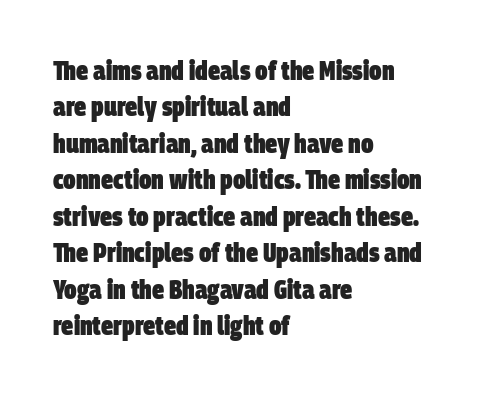
Quick note: interline space is typical. Quick note: underline off. If you drew a ruler down the left edge, every line would touch it. How are the letters spaced? Ordinarily, with no added tracking. Weight: bold.
